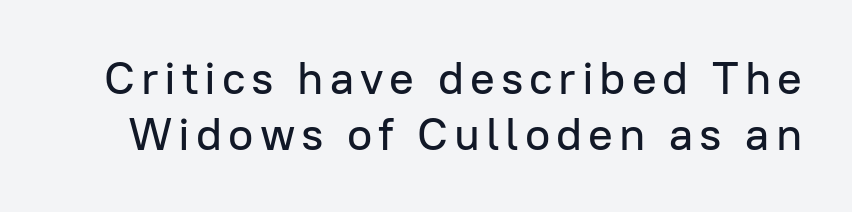
Q: Is the text italic (slanted)? A: No, it is upright.
Q: Is the typeface a serif or a sans-serif typeface? A: Sans-serif.
Q: Is the text underlined? A: No.
Q: Width (condensed, normal, or wide)? A: Normal.
Q: Stroke contrast? A: Low.
Q: x-height? A: Medium.
Q: Monospaced? A: No.
